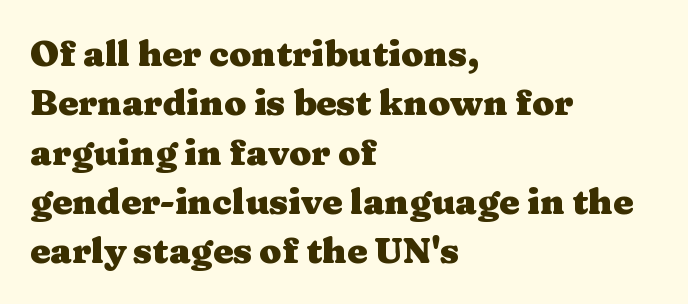
The image shows 36 px heavy, wide serif type, upright; set left-aligned, normal line spacing (1.37x), normal letter spacing, not underlined; medium stroke contrast and a medium x-height.
